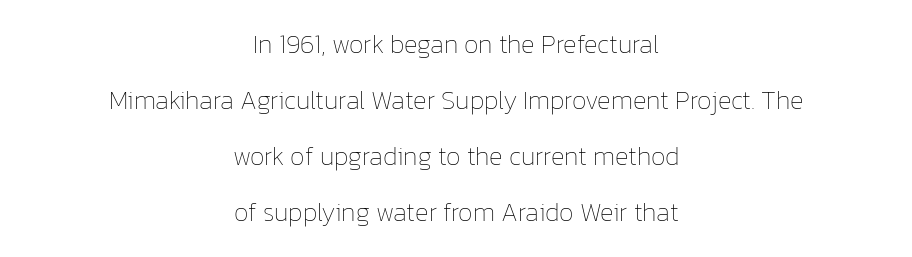
Q: Is the text bold? A: No.
Q: Is the text italic (slanted)? A: No, it is upright.
Q: Is the text underlined? A: No.
Q: How is the paragraph aligned? A: Centered.
Q: Is the spacing between letters normal or unusually wide? A: Normal.
Q: Is the spacing between lines tight, normal or loose? A: Loose.
